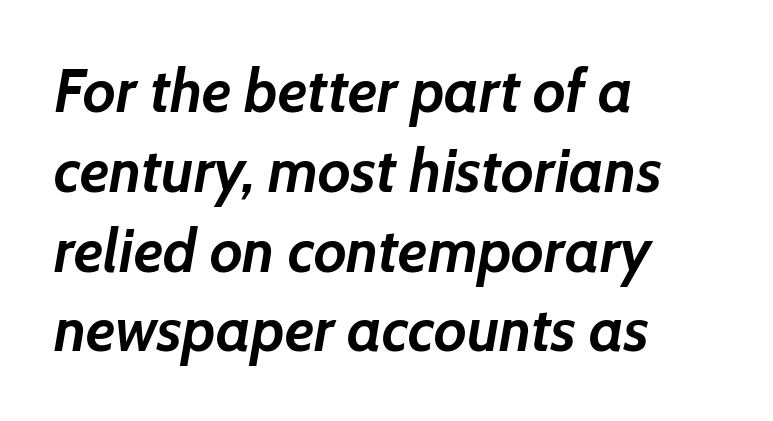
The image shows 60 px semibold type, italic (leaning right); set left-aligned, normal line spacing (1.33x), normal letter spacing, not underlined; low stroke contrast and a medium x-height.
